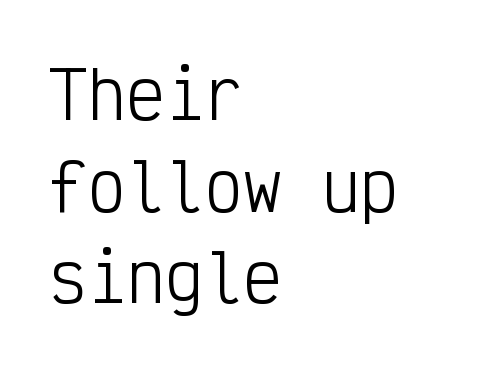
Is the block centered? No — it sits flush against the left margin. The letterforms sit at book weight or below. This rendering features lettering with no underline. Is there any slant? The stems are plumb.
